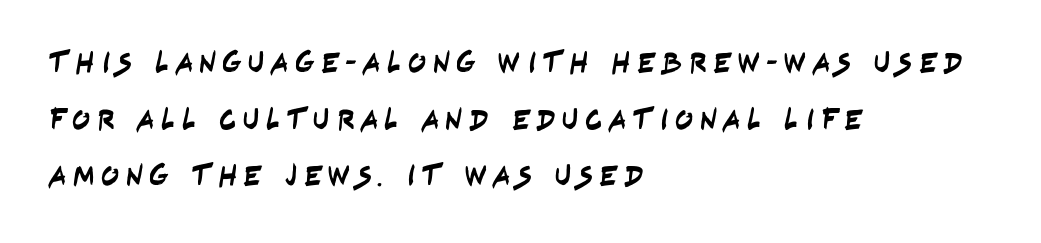
{"serif": "no", "width": "condensed", "stroke_contrast": "low", "x_height": "large", "monospaced": "no", "underline": "no", "align": "left", "line_spacing_ratio": 1.89, "letter_spacing": "wide", "letter_spacing_em": 0.21, "glyph_px": 30}
